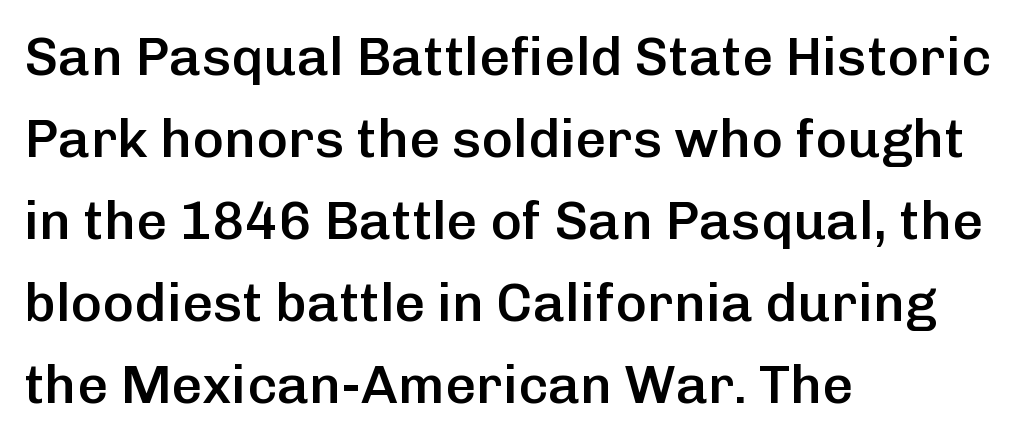
The image shows 54 px semibold sans-serif type, upright; set left-aligned, normal line spacing (1.52x), normal letter spacing, not underlined; low stroke contrast and a medium x-height.
